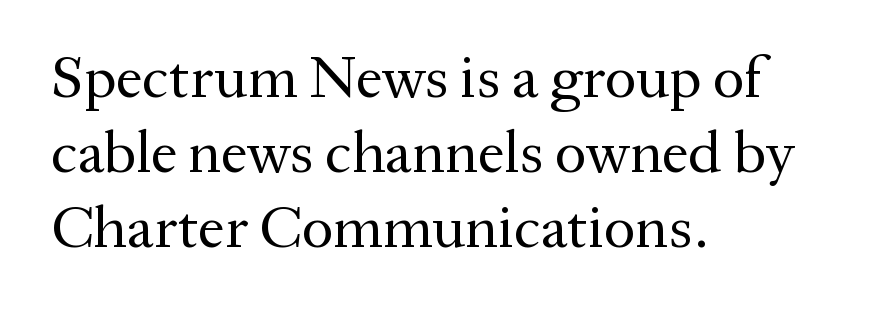
Q: Is the text bold? A: No.
Q: Is the text italic (slanted)? A: No, it is upright.
Q: Is the typeface a serif or a sans-serif typeface? A: Serif.
Q: Is the text underlined? A: No.
Q: How is the paragraph aligned? A: Left-aligned.
Q: Is the spacing between letters normal or unusually wide? A: Normal.
Q: Is the spacing between lines tight, normal or loose? A: Normal.
Q: Width (condensed, normal, or wide)? A: Normal.
Q: Stroke contrast? A: Medium.
Q: x-height? A: Medium.
Q: Monospaced? A: No.
